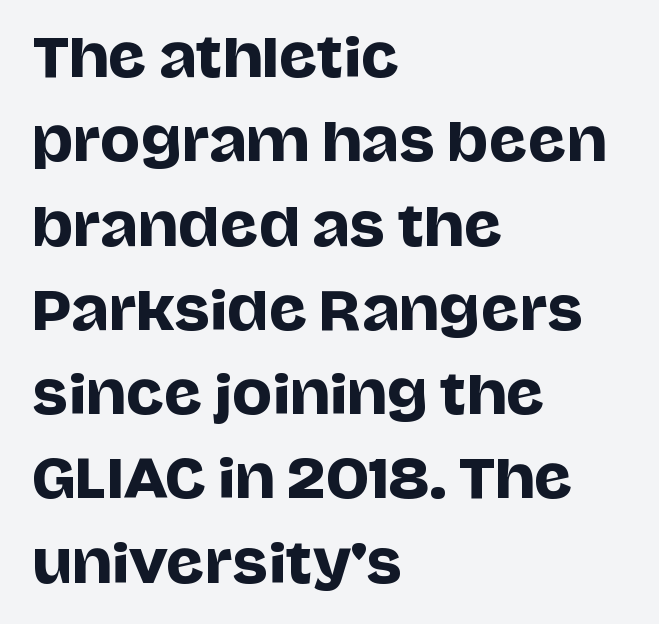
{"serif": "no", "italic": "no", "width": "normal", "stroke_contrast": "low", "x_height": "large", "monospaced": "no", "underline": "no", "align": "left", "line_spacing": "normal", "line_spacing_ratio": 1.59, "letter_spacing": "normal", "letter_spacing_em": 0.0, "glyph_px": 53}
